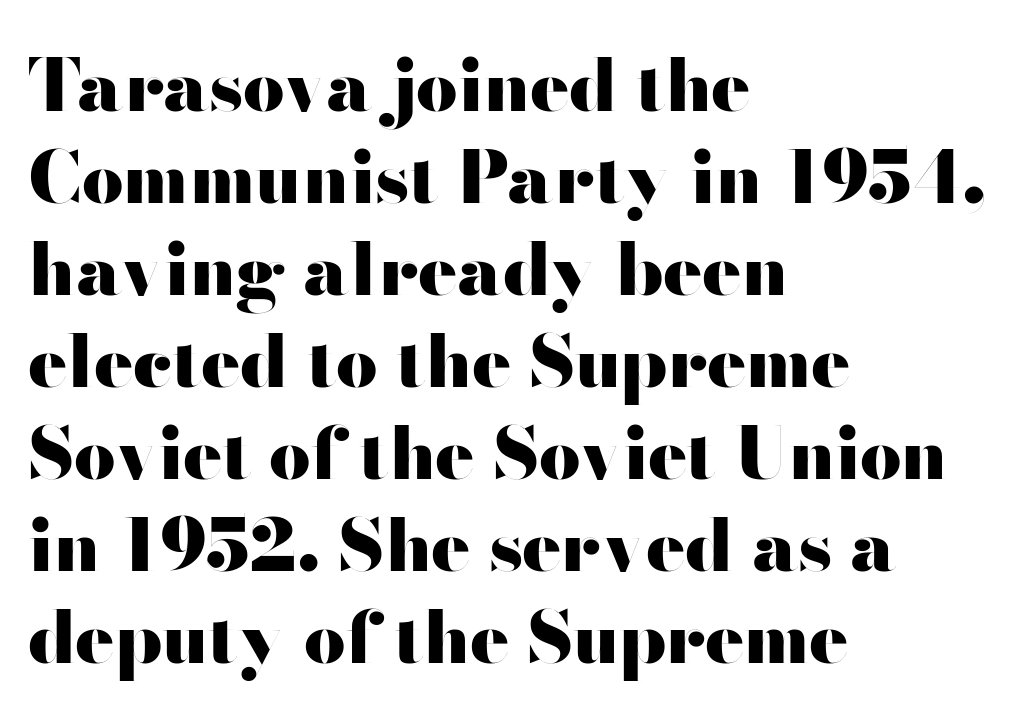
The image shows 73 px heavy, wide type, upright; set left-aligned, normal line spacing (1.26x), normal letter spacing, not underlined; high stroke contrast and a small x-height.
